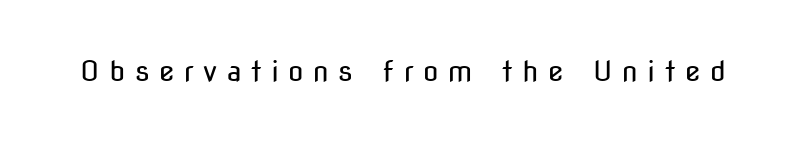
Varying glyph widths throughout — classic text-font behaviour. Characters follow at a spacing far wider than the type designer built in. Nothing sits at the stroke ends, so this counts as sans-serif. Heaviness? Minimal to ordinary, like unemphasized prose.
